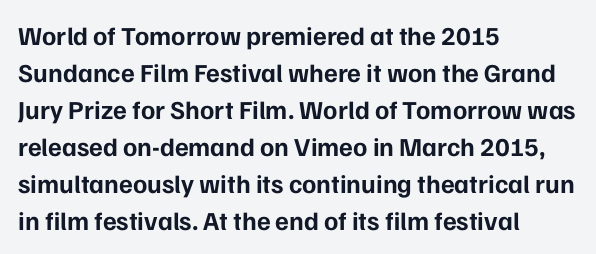
These words are printed bold, with thick strokes throughout. Between one letter and the next there's only the usual sliver of space. The letters stand straight up with perfectly vertical stems. The rendering anchors every line to the left-hand side. The leading is moderate, giving the passage an even texture.
